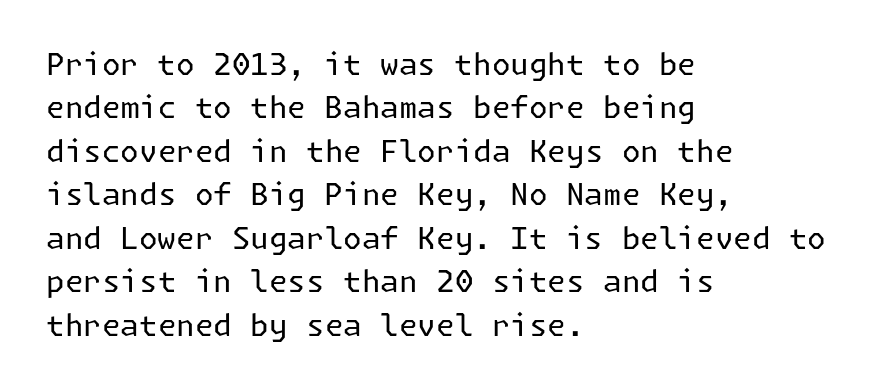
Q: Is the text bold? A: No.
Q: Is the text italic (slanted)? A: No, it is upright.
Q: Is the typeface a serif or a sans-serif typeface? A: Sans-serif.
Q: Is the text underlined? A: No.
Q: How is the paragraph aligned? A: Left-aligned.
Q: Is the spacing between letters normal or unusually wide? A: Normal.
Q: Is the spacing between lines tight, normal or loose? A: Normal.
Q: Width (condensed, normal, or wide)? A: Normal.
Q: Stroke contrast? A: Low.
Q: x-height? A: Medium.
